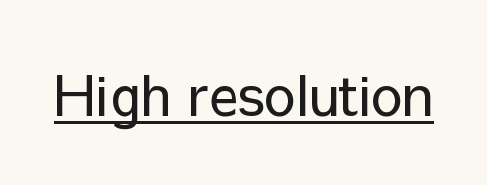
The image shows 55 px regular-weight sans-serif type, upright; set normal letter spacing, underlined; low stroke contrast and a medium x-height.
